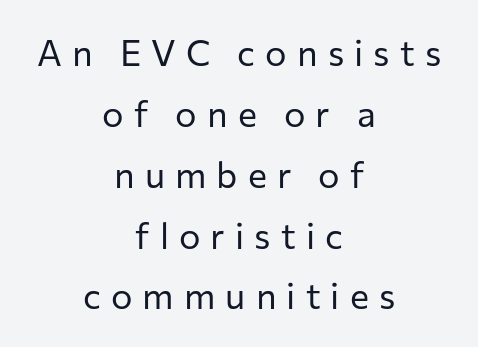
Line spacing here is normal. No word sits above an underline. Notice how the passage keeps no hard edge, just a central spine. A typesetter would mark this as roman, not italic.
